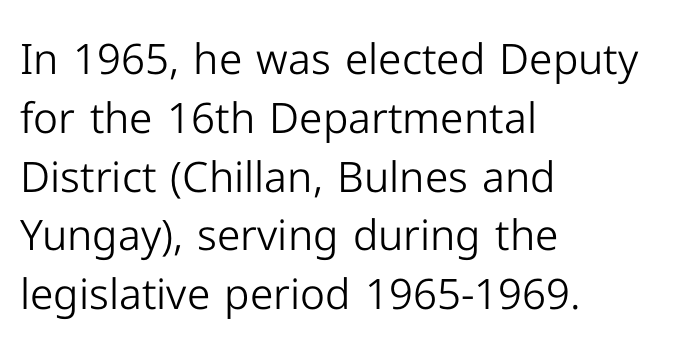
{"serif": "no", "italic": "no", "bold": "no", "weight": "light", "width": "normal", "stroke_contrast": "low", "x_height": "medium", "monospaced": "no", "underline": "no", "align": "left", "line_spacing": "normal", "line_spacing_ratio": 1.4, "letter_spacing": "normal", "letter_spacing_em": 0.0, "glyph_px": 42}
